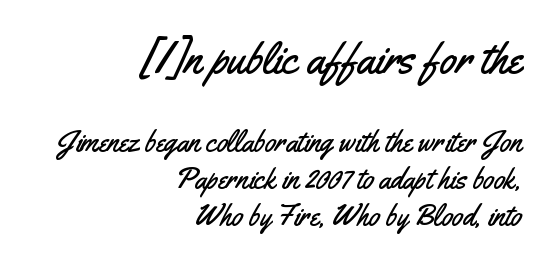
The setting favours the right margin, as signatures and pull-quotes sometimes do. This is sans-serif lettering, the kind often seen on screens and signage. Character widths vary here, with narrow letters taking less room than wide ones. Which chunk is bigger? The first one — the top block dwarfs the bottom.
